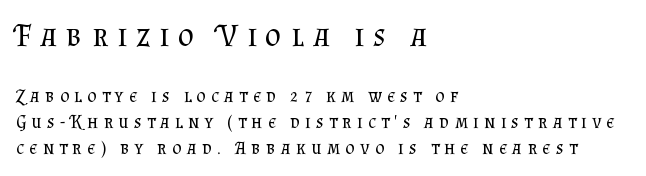
{"serif": "yes", "italic": "no", "bold": "no", "weight": "regular", "width": "normal", "stroke_contrast": "medium", "x_height": "small", "monospaced": "no", "underline": "no", "align": "left", "line_spacing": "normal", "line_spacing_ratio": 1.44, "letter_spacing": "wide", "letter_spacing_em": 0.3, "larger_block": "first", "size_ratio": 1.72, "glyph_px": 31}
